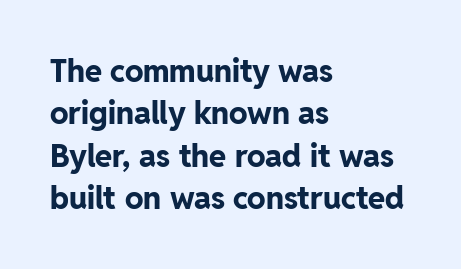
Q: Is the text bold? A: Yes.
Q: Is the text italic (slanted)? A: No, it is upright.
Q: Is the typeface a serif or a sans-serif typeface? A: Sans-serif.
Q: Is the text underlined? A: No.
Q: How is the paragraph aligned? A: Left-aligned.
Q: Is the spacing between letters normal or unusually wide? A: Normal.
Q: Is the spacing between lines tight, normal or loose? A: Normal.
Q: Width (condensed, normal, or wide)? A: Normal.
Q: Stroke contrast? A: Low.
Q: x-height? A: Medium.
Q: Monospaced? A: No.
